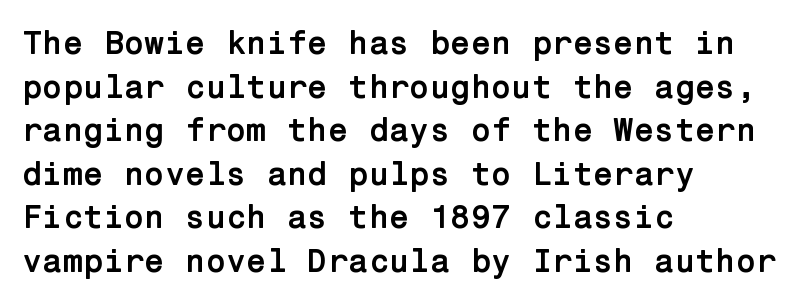
The image shows 33 px semibold sans-serif type, upright; set left-aligned, normal line spacing (1.32x), normal letter spacing, not underlined; low stroke contrast and a medium x-height.
